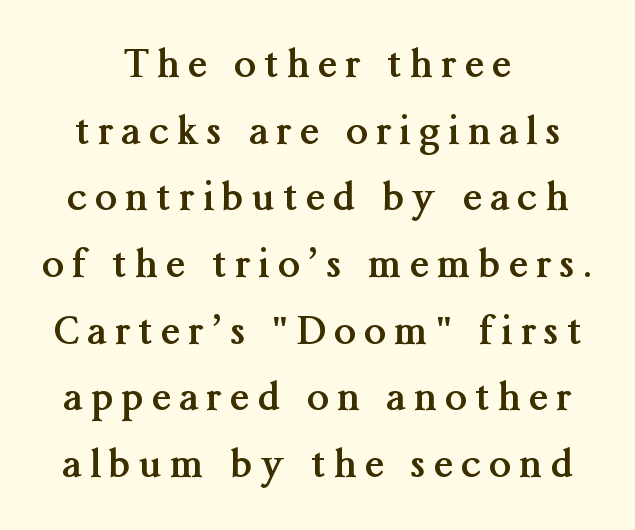
Q: Is the text bold? A: Yes.
Q: Is the text italic (slanted)? A: No, it is upright.
Q: Is the typeface a serif or a sans-serif typeface? A: Serif.
Q: Is the text underlined? A: No.
Q: How is the paragraph aligned? A: Centered.
Q: Is the spacing between letters normal or unusually wide? A: Unusually wide.
Q: Width (condensed, normal, or wide)? A: Normal.
Q: Stroke contrast? A: Medium.
Q: x-height? A: Medium.
Q: Monospaced? A: No.
